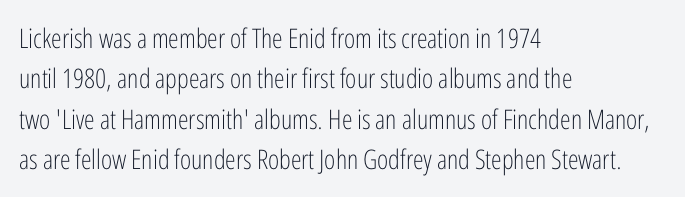
The image shows 27 px text type, upright; set left-aligned, normal line spacing (1.5x), normal letter spacing, not underlined.
